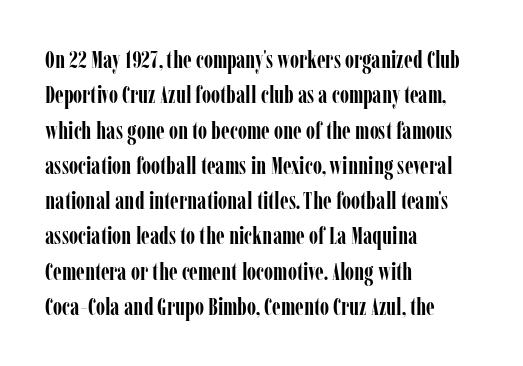
Q: Is the text bold? A: Yes.
Q: Is the text italic (slanted)? A: No, it is upright.
Q: Is the text underlined? A: No.
Q: How is the paragraph aligned? A: Left-aligned.
Q: Is the spacing between letters normal or unusually wide? A: Normal.
Q: Is the spacing between lines tight, normal or loose? A: Normal.
